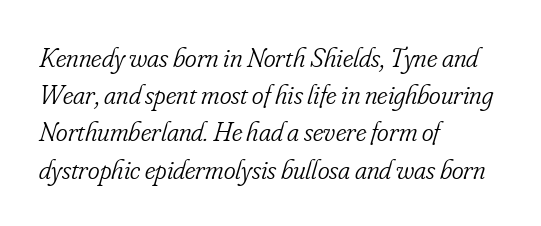
{"serif": "yes", "italic": "yes", "lean": "right", "slant_degrees": 16, "bold": "no", "weight": "light", "width": "condensed", "stroke_contrast": "low", "x_height": "small", "monospaced": "no", "underline": "no", "align": "left", "line_spacing": "normal", "line_spacing_ratio": 1.33, "letter_spacing": "normal", "letter_spacing_em": 0.0, "glyph_px": 28}
